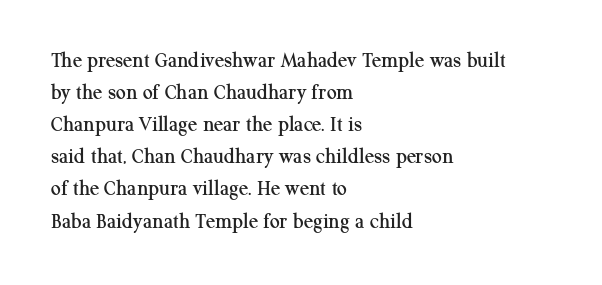
These lines were composed using upright roman letters. If you drew a ruler down the left edge, every line would touch it. In terms of leading, this rendering sits right in the middle. These lines keep a tight, regular rhythm from letter to letter. The glyphs are unaccompanied by any horizontal stroke below them.
